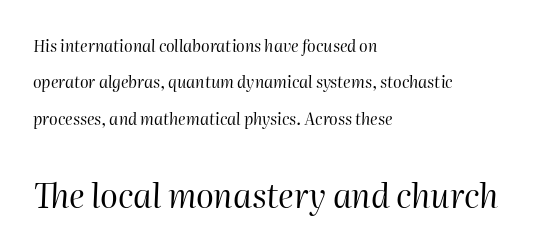
Q: Is the text bold? A: No.
Q: Is the text italic (slanted)? A: Yes, it leans right by about 2 degrees.
Q: Is the text underlined? A: No.
Q: How is the paragraph aligned? A: Left-aligned.
Q: Is the spacing between letters normal or unusually wide? A: Normal.
Q: Is the spacing between lines tight, normal or loose? A: Loose.
Q: Which block of text is set in a larger size, the first (top) or the second (bottom)? A: The second (bottom) one.
Q: Width (condensed, normal, or wide)? A: Normal.
Q: Stroke contrast? A: High.
Q: x-height? A: Medium.
Q: Monospaced? A: No.
